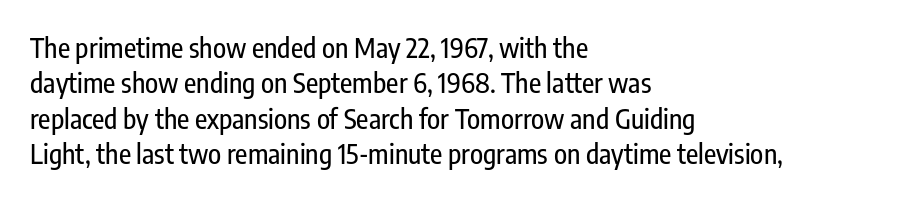
Q: Is the text italic (slanted)? A: No, it is upright.
Q: Is the text underlined? A: No.
Q: How is the paragraph aligned? A: Left-aligned.
Q: Is the spacing between letters normal or unusually wide? A: Normal.
Q: Is the spacing between lines tight, normal or loose? A: Normal.
